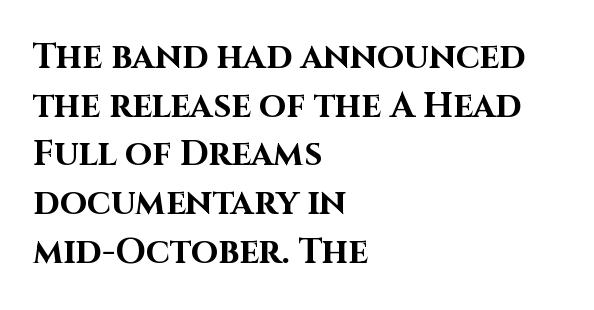
{"serif": "no", "italic": "no", "bold": "yes", "weight": "bold", "width": "normal", "stroke_contrast": "high", "x_height": "large", "monospaced": "no", "underline": "no", "align": "left", "line_spacing": "normal", "line_spacing_ratio": 1.39, "letter_spacing": "normal", "letter_spacing_em": 0.0, "glyph_px": 35}
